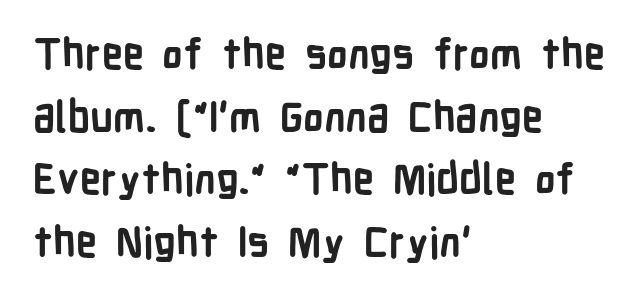
Q: Is the text bold? A: Yes.
Q: Is the text italic (slanted)? A: No, it is upright.
Q: Is the typeface a serif or a sans-serif typeface? A: Sans-serif.
Q: Is the text underlined? A: No.
Q: How is the paragraph aligned? A: Left-aligned.
Q: Is the spacing between letters normal or unusually wide? A: Normal.
Q: Is the spacing between lines tight, normal or loose? A: Normal.
Q: Width (condensed, normal, or wide)? A: Condensed.
Q: Stroke contrast? A: Low.
Q: x-height? A: Medium.
Q: Monospaced? A: No.
